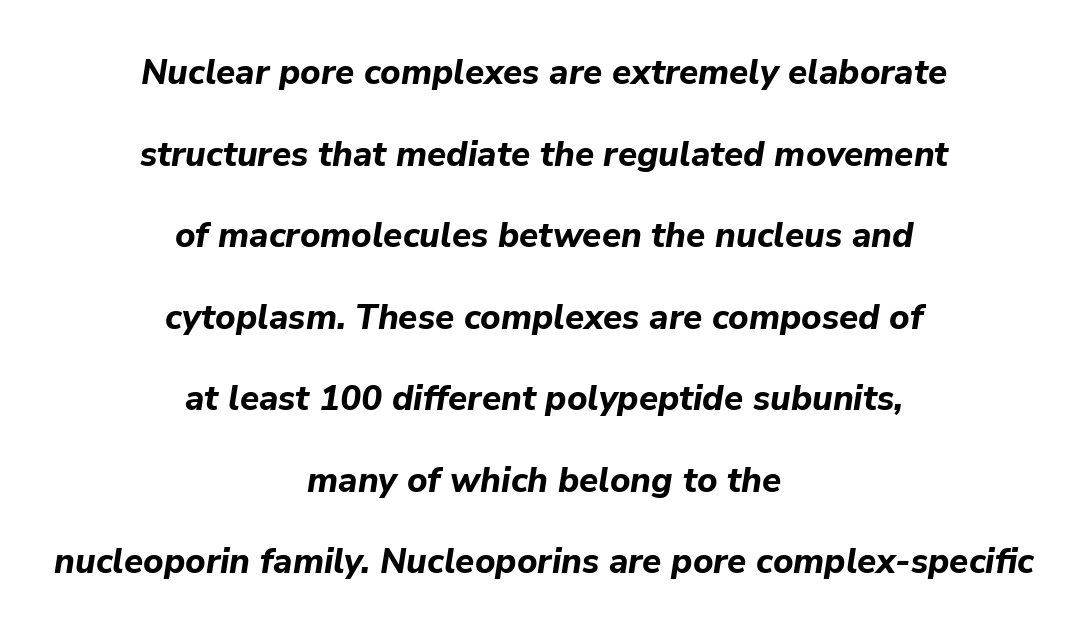
{"italic": "yes", "lean": "right", "slant_degrees": 9, "bold": "yes", "weight": "bold", "width": "normal", "stroke_contrast": "low", "x_height": "medium", "monospaced": "no", "underline": "no", "align": "center", "line_spacing": "loose", "line_spacing_ratio": 2.33, "letter_spacing": "normal", "letter_spacing_em": 0.0, "glyph_px": 35}
